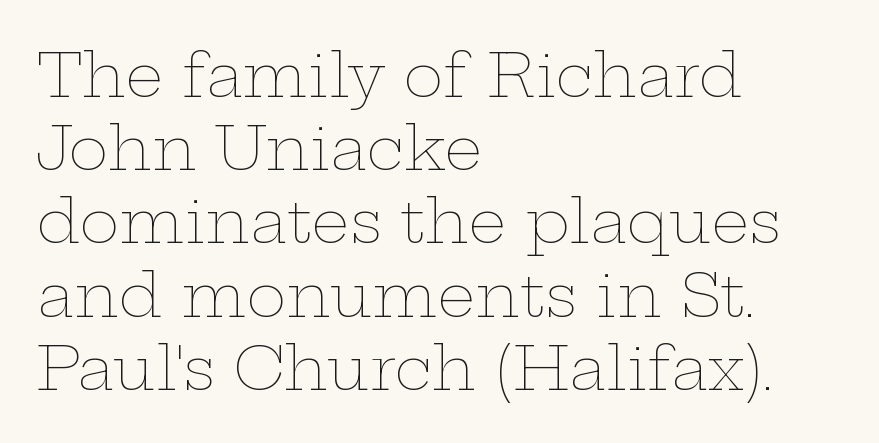
Glance below the letters and you will spot only blank space. The rag falls on the right side of this text block. Nothing heavy about these letters — not bold at all. The line texture is even and compact thanks to regular tracking. Every stem runs plumb, perpendicular to the baseline. Spacing verdict: proportional, widths tailored to each character.
